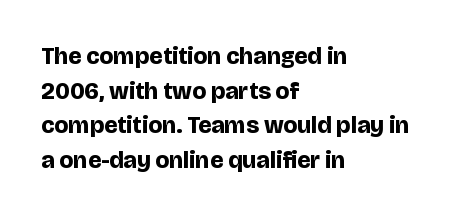
The image shows 24 px bold type, upright; set left-aligned, normal line spacing (1.44x), normal letter spacing, not underlined.
